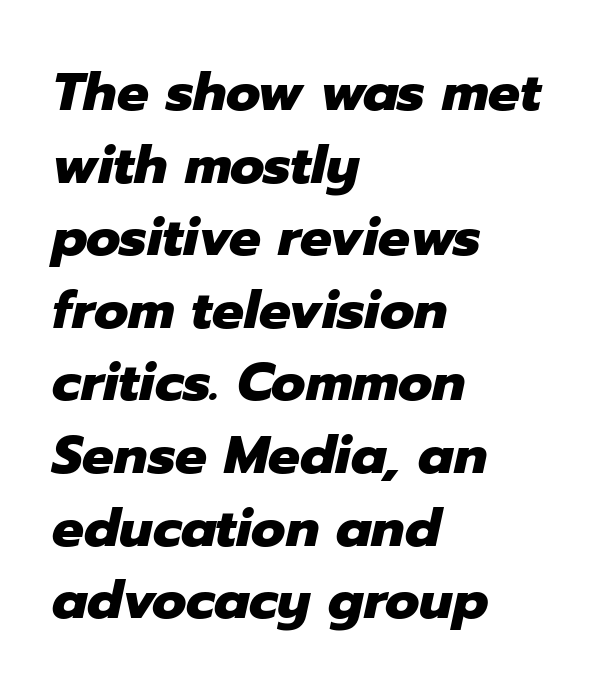
Q: Is the text bold? A: Yes.
Q: Is the text italic (slanted)? A: Yes, it leans right by about 12 degrees.
Q: Is the text underlined? A: No.
Q: How is the paragraph aligned? A: Left-aligned.
Q: Is the spacing between letters normal or unusually wide? A: Normal.
Q: Is the spacing between lines tight, normal or loose? A: Normal.
Q: Width (condensed, normal, or wide)? A: Normal.
Q: Stroke contrast? A: Low.
Q: x-height? A: Medium.
Q: Monospaced? A: No.
